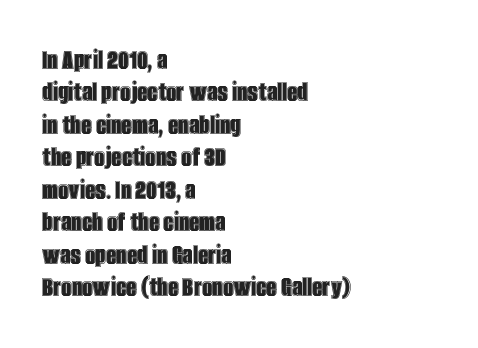
{"italic": "no", "width": "condensed", "x_height": "large", "monospaced": "no", "underline": "no", "align": "left", "line_spacing": "tight", "line_spacing_ratio": 1.12, "letter_spacing": "normal", "letter_spacing_em": 0.0, "glyph_px": 29}
